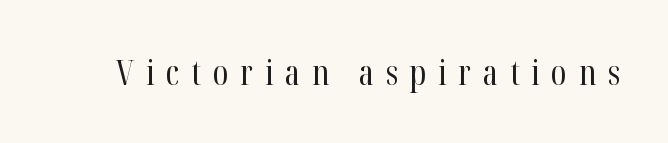
{"serif": "yes", "italic": "no", "bold": "no", "weight": "regular", "width": "condensed", "stroke_contrast": "high", "x_height": "medium", "monospaced": "no", "underline": "no", "letter_spacing": "wide", "letter_spacing_em": 0.34, "glyph_px": 34}
